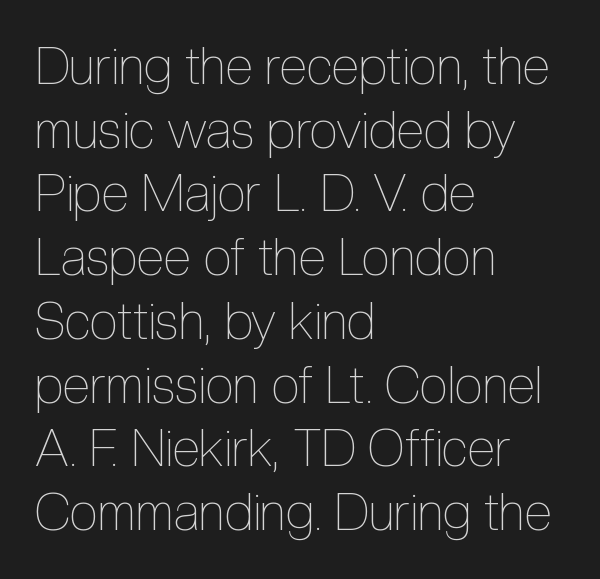
The rows are spaced the way most documents space them. The strip under each line holds only bare page. Heaviness? Minimal to ordinary, like unemphasized prose. Nothing unusual about the tracking: characters are spaced as the font intends.
